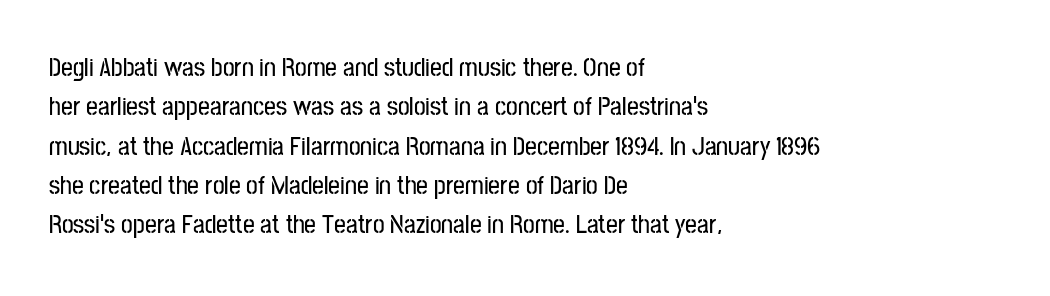
The image shows 26 px text type, upright; set left-aligned, normal line spacing (1.51x), normal letter spacing, not underlined.
